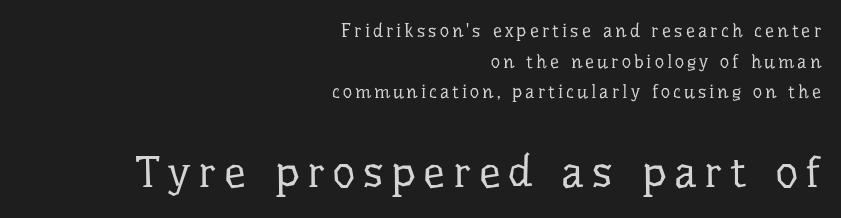
{"serif": "yes", "italic": "no", "bold": "no", "weight": "regular", "width": "normal", "stroke_contrast": "low", "x_height": "medium", "monospaced": "no", "underline": "no", "align": "right", "line_spacing": "normal", "line_spacing_ratio": 1.7, "larger_block": "second", "size_ratio": 2.44, "glyph_px": 44}
